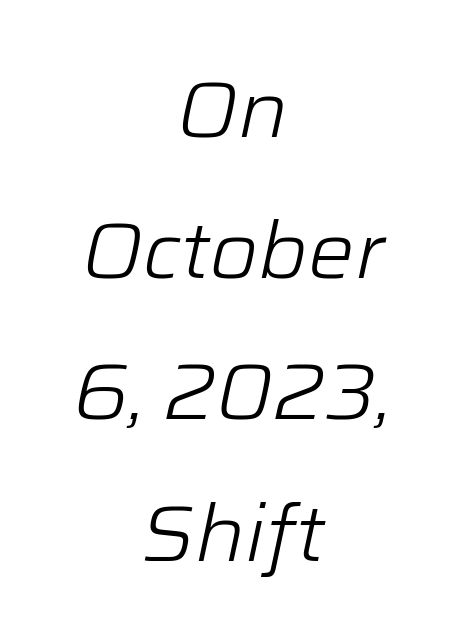
The image shows 78 px light type, italic (leaning right); set centered, line spacing 1.81x, normal letter spacing, not underlined; low stroke contrast and a medium x-height.
